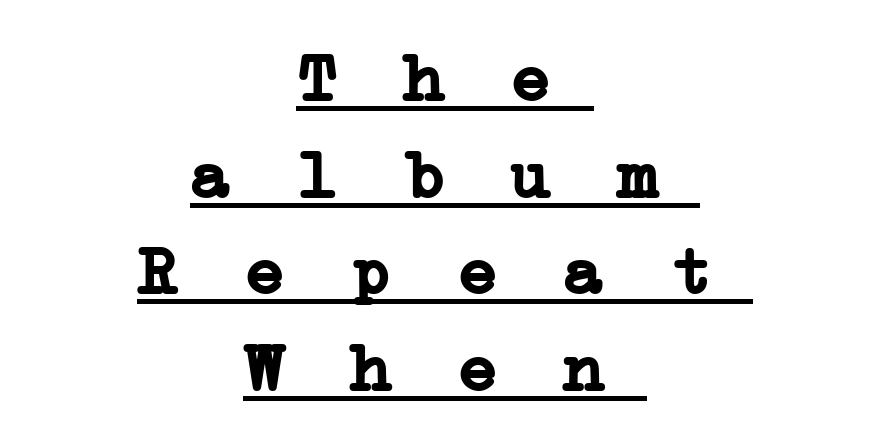
Notice how a bar underscores the lettering throughout. Compared with typical paragraphs, the rows here are spaced about the same. The setting favours the middle, as headings and verse often do. Honestly, the letter spacing is so wide it's the main thing you notice. These lines are composed in type with serifs.
